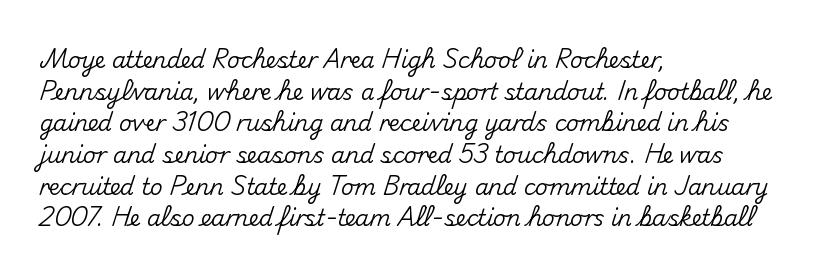
{"underline": "no", "align": "left", "line_spacing": "normal", "line_spacing_ratio": 1.44, "letter_spacing": "normal", "letter_spacing_em": 0.0, "glyph_px": 22}
